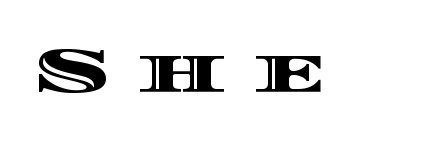
Q: Is the text italic (slanted)? A: No, it is upright.
Q: Is the text underlined? A: No.
Q: Is the spacing between letters normal or unusually wide? A: Unusually wide.
Q: Width (condensed, normal, or wide)? A: Wide.
Q: x-height? A: Large.
Q: Monospaced? A: No.
